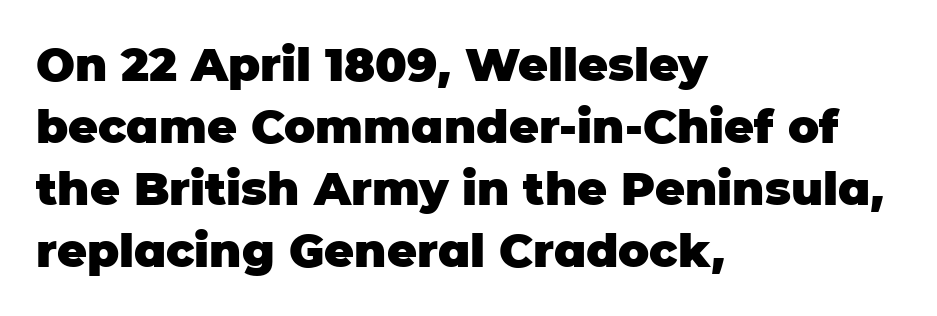
{"serif": "no", "italic": "no", "bold": "yes", "weight": "heavy", "width": "normal", "stroke_contrast": "low", "x_height": "large", "monospaced": "no", "underline": "no", "align": "left", "line_spacing": "normal", "line_spacing_ratio": 1.35, "letter_spacing": "normal", "letter_spacing_em": 0.0, "glyph_px": 46}
